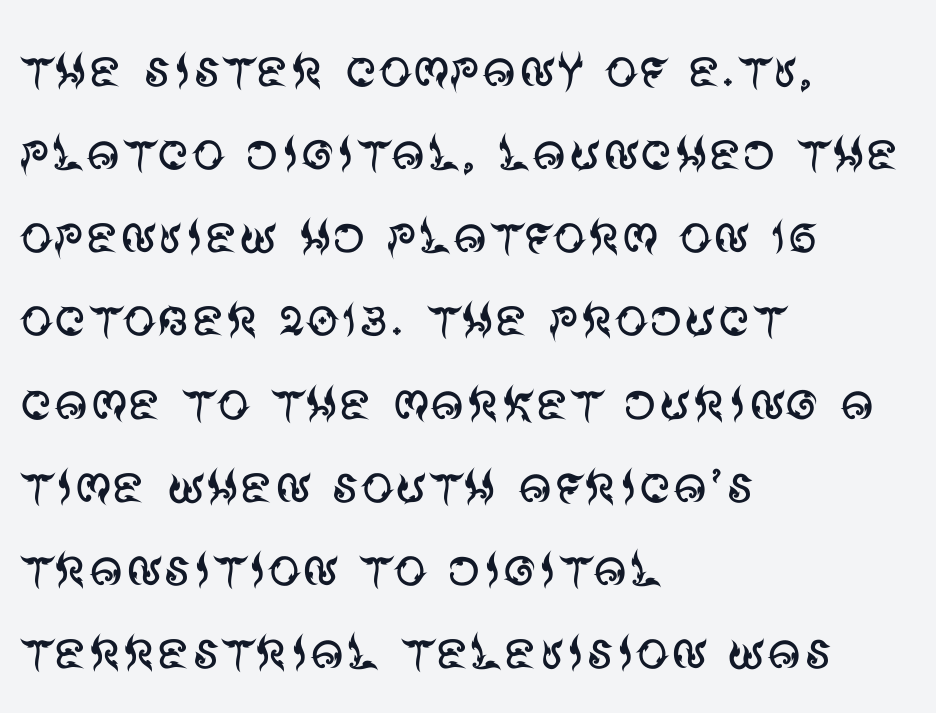
Q: Is the text bold? A: No.
Q: Is the text italic (slanted)? A: No, it is upright.
Q: Is the typeface a serif or a sans-serif typeface? A: Sans-serif.
Q: Is the text underlined? A: No.
Q: How is the paragraph aligned? A: Left-aligned.
Q: Is the spacing between letters normal or unusually wide? A: Normal.
Q: Is the spacing between lines tight, normal or loose? A: Normal.
Q: Width (condensed, normal, or wide)? A: Normal.
Q: Stroke contrast? A: Medium.
Q: x-height? A: Large.
Q: Monospaced? A: No.
